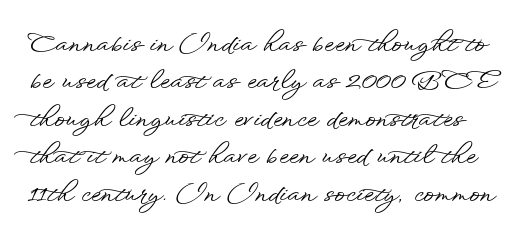
Any mark beneath the type? The region is blank. Horizontal bands of white between lines are of average thickness. Default kerning and tracking; the words read as compact shapes.
